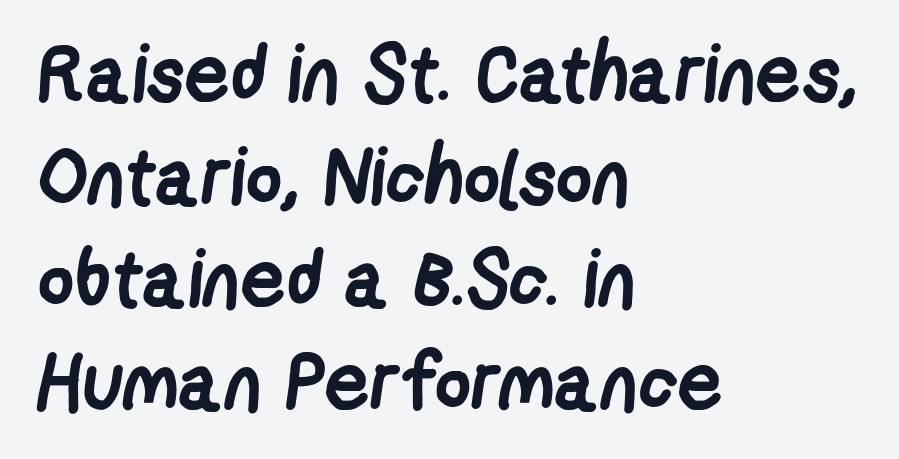
The image shows 79 px semibold, condensed sans-serif type; set left-aligned, normal line spacing (1.3x), normal letter spacing, not underlined; low stroke contrast and a medium x-height.
